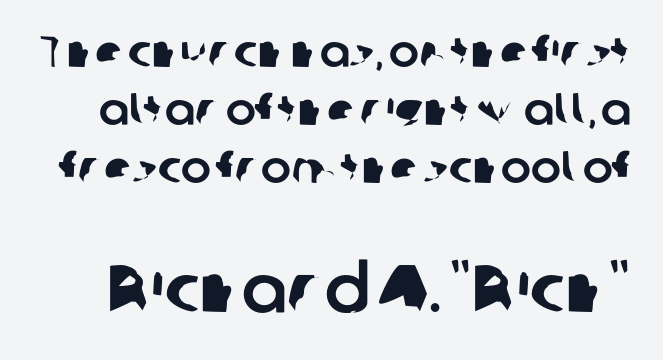
Baseline-to-baseline distance is the conventional proportion of letter height. Note the varied advance widths — an 'i' is clearly narrower than an 'm'. Letter spacing: default. Type size steps up from the first block to the second. To sum up the face: it is a sans, with no serifs.
